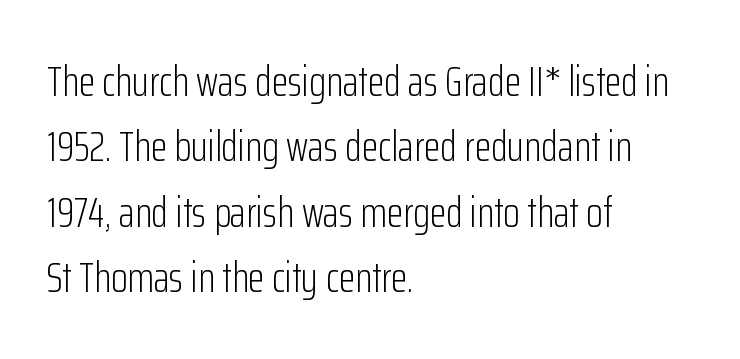
The image shows 43 px light, condensed sans-serif type, upright; set left-aligned, normal line spacing (1.52x), normal letter spacing, not underlined; low stroke contrast and a medium x-height.
